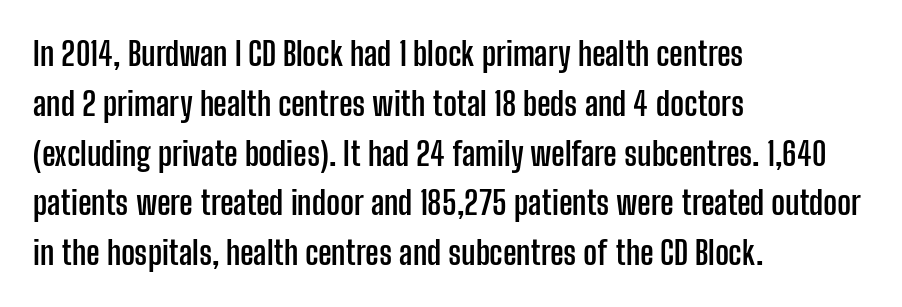
Q: Is the text bold? A: Yes.
Q: Is the text italic (slanted)? A: No, it is upright.
Q: Is the typeface a serif or a sans-serif typeface? A: Sans-serif.
Q: Is the text underlined? A: No.
Q: How is the paragraph aligned? A: Left-aligned.
Q: Is the spacing between letters normal or unusually wide? A: Normal.
Q: Is the spacing between lines tight, normal or loose? A: Normal.
Q: Width (condensed, normal, or wide)? A: Condensed.
Q: Stroke contrast? A: Low.
Q: x-height? A: Medium.
Q: Monospaced? A: No.
